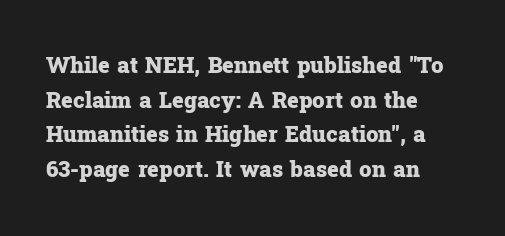
{"italic": "no", "bold": "yes", "underline": "no", "line_spacing": "normal", "line_spacing_ratio": 1.57, "letter_spacing": "normal", "letter_spacing_em": 0.0, "glyph_px": 22}
